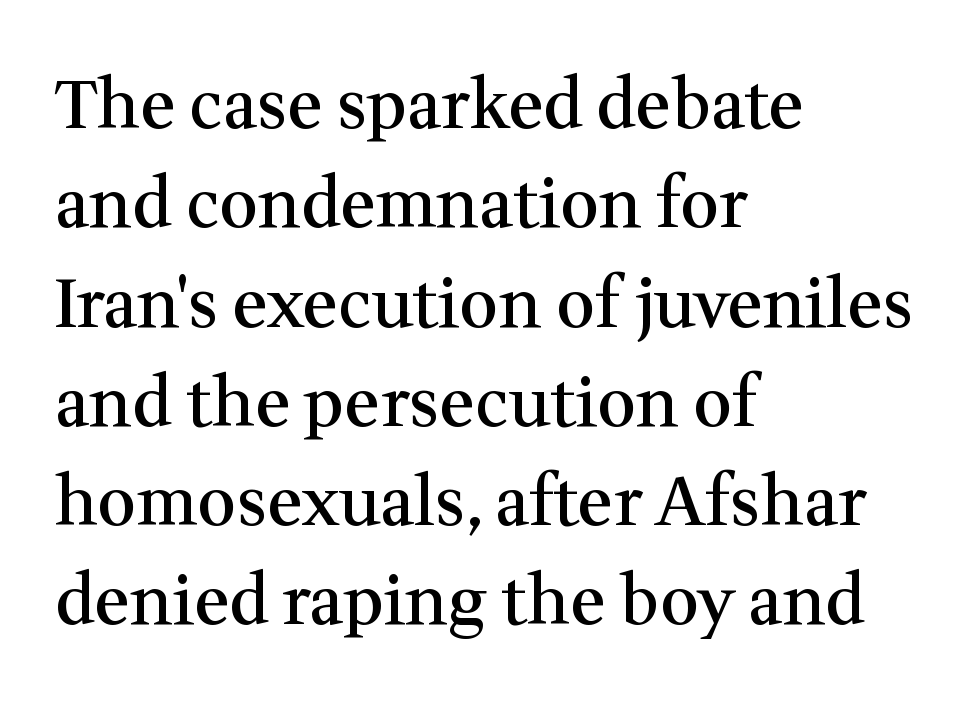
Q: Is the text bold? A: Semi-bold.
Q: Is the text italic (slanted)? A: No, it is upright.
Q: Is the typeface a serif or a sans-serif typeface? A: Serif.
Q: Is the text underlined? A: No.
Q: How is the paragraph aligned? A: Left-aligned.
Q: Is the spacing between letters normal or unusually wide? A: Normal.
Q: Is the spacing between lines tight, normal or loose? A: Normal.
Q: Width (condensed, normal, or wide)? A: Normal.
Q: Stroke contrast? A: Medium.
Q: x-height? A: Medium.
Q: Monospaced? A: No.
